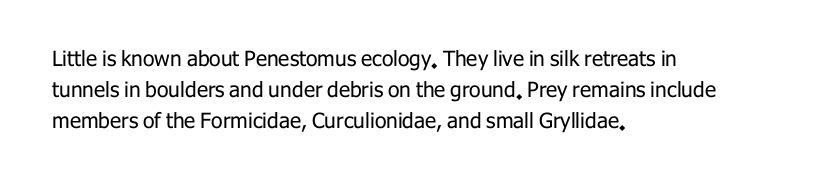
{"italic": "no", "bold": "no", "underline": "no", "align": "left", "line_spacing": "normal", "line_spacing_ratio": 1.48, "letter_spacing": "normal", "letter_spacing_em": 0.0, "glyph_px": 21}
